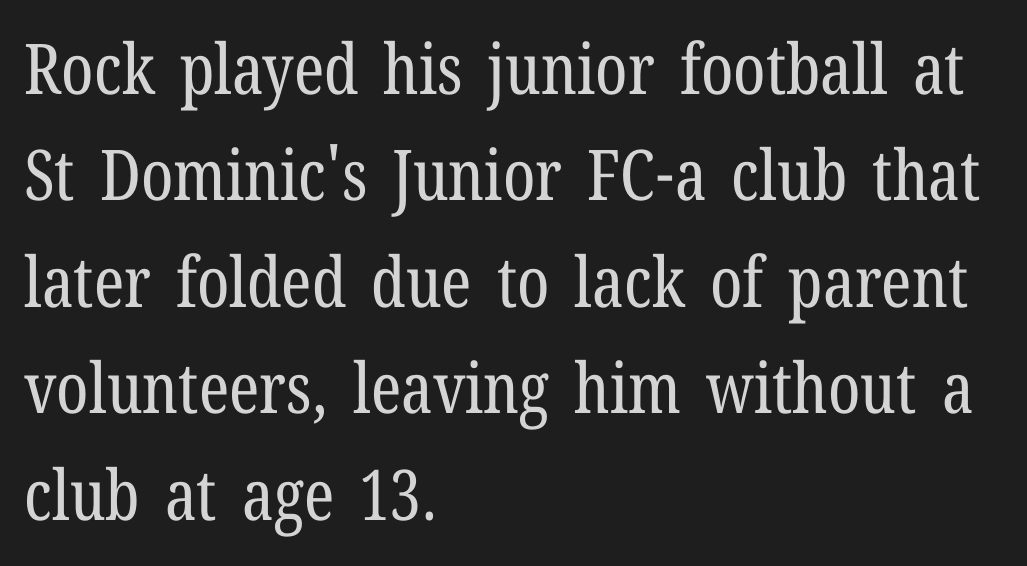
The image shows 70 px regular-weight, condensed serif type, upright; set left-aligned, normal line spacing (1.52x), normal letter spacing, not underlined; low stroke contrast and a medium x-height.
